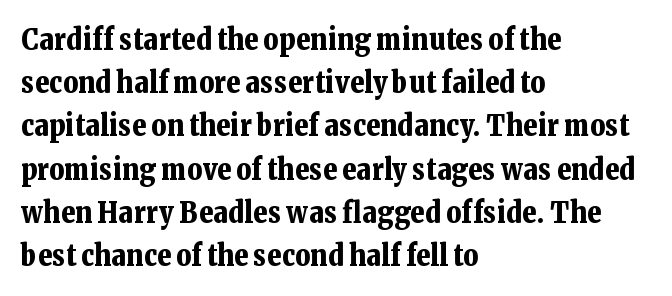
Q: Is the text bold? A: Yes.
Q: Is the text italic (slanted)? A: No, it is upright.
Q: Is the typeface a serif or a sans-serif typeface? A: Serif.
Q: Is the text underlined? A: No.
Q: How is the paragraph aligned? A: Left-aligned.
Q: Is the spacing between letters normal or unusually wide? A: Normal.
Q: Is the spacing between lines tight, normal or loose? A: Normal.
Q: Width (condensed, normal, or wide)? A: Normal.
Q: Stroke contrast? A: Low.
Q: x-height? A: Medium.
Q: Monospaced? A: No.
